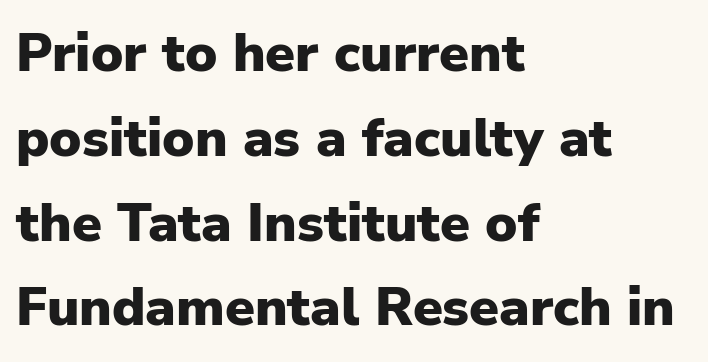
Typesetter's note: full bold, strokes at maximum text heaviness. Compared with typical body copy, the letter spacing here is the same. Is this a fixed-width face? No — the glyphs have proportional, varying widths. Nobody drew a line under any word here.
